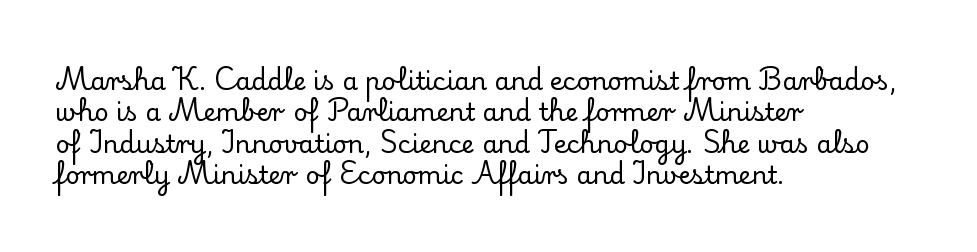
The space directly below the letters is spotless. Whoever set this chose a conventional vertical rhythm. The typesetter chose a ragged-right arrangement here. Posture: straight, roman, zero tilt. Standard letterfit; no display-style spreading of the glyphs.
